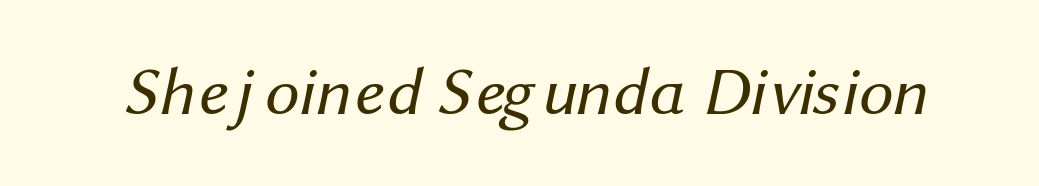
The gap between lines stays unmarked. The gaps between neighbouring characters are ordinary and unremarkable. This reads as an unemphasized weight, regular at the heaviest. I'd call this a sans setting — the letters go barefoot. Character widths vary here, with narrow letters taking less room than wide ones.
